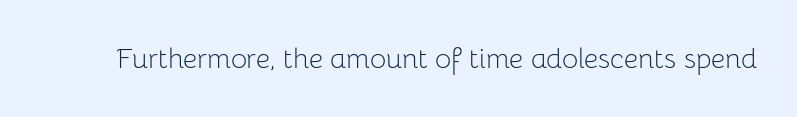
The image shows 28 px light sans-serif type, upright; set normal letter spacing, not underlined; low stroke contrast and a medium x-height.
